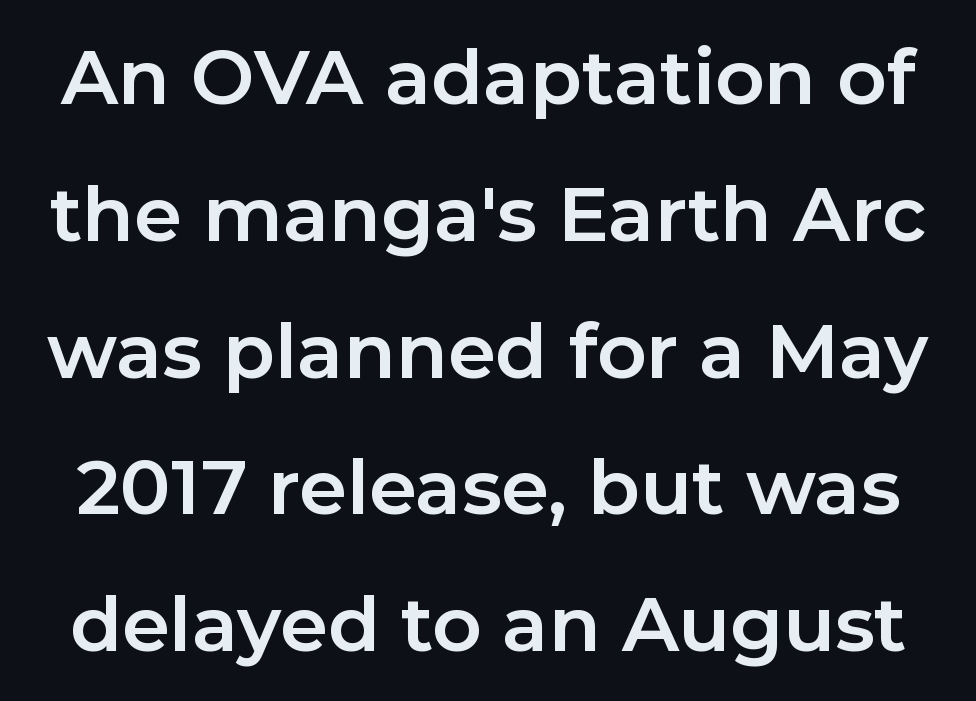
The image shows 76 px bold sans-serif type, upright; set line spacing 1.8x, normal letter spacing, not underlined; low stroke contrast and a medium x-height.
